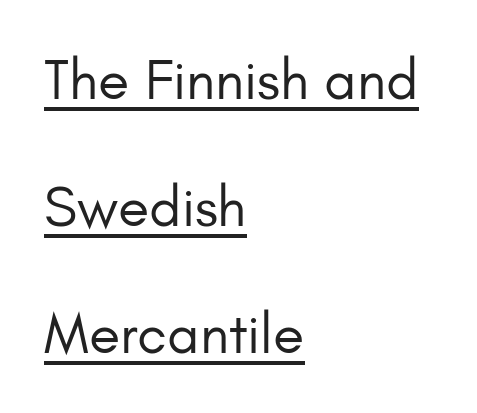
{"serif": "no", "italic": "no", "bold": "no", "weight": "regular", "width": "normal", "stroke_contrast": "low", "x_height": "small", "monospaced": "no", "underline": "yes", "align": "left", "line_spacing": "loose", "line_spacing_ratio": 2.23, "letter_spacing": "normal", "letter_spacing_em": 0.0, "glyph_px": 57}
